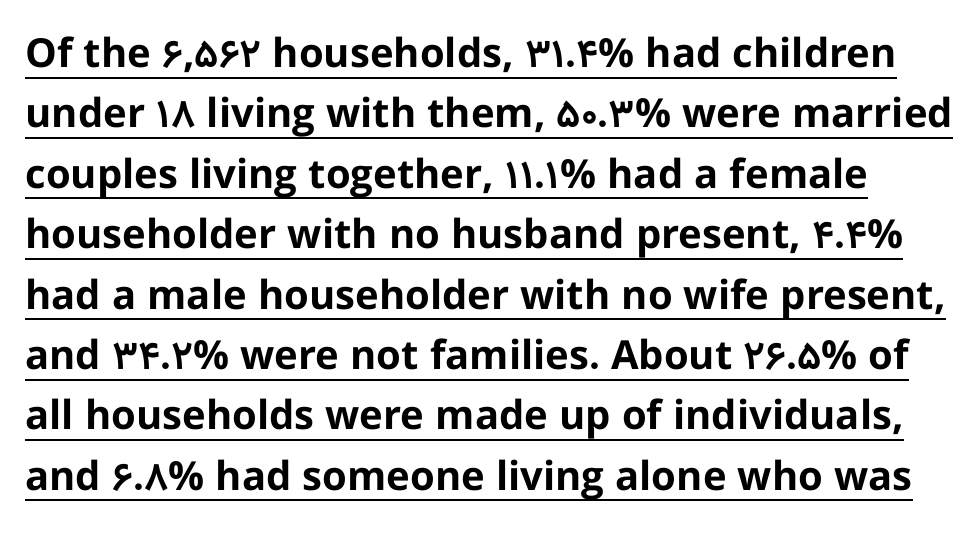
Varying glyph widths throughout — classic text-font behaviour. How are the letters spaced? Ordinarily, with no added tracking. Typographic density is high because the face is bold. The specimen reads as upright at a glance. The rendered words wear a rule along their underside.
